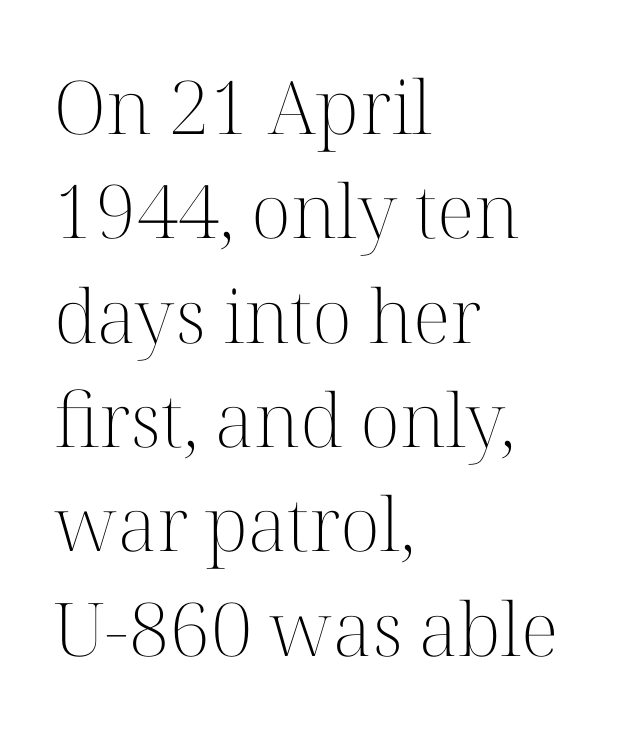
The image shows 74 px light serif type, upright; set left-aligned, normal line spacing (1.41x), normal letter spacing, not underlined; high stroke contrast and a medium x-height.
